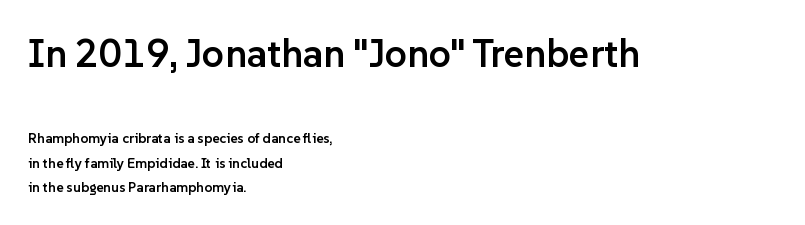
Q: Is the text bold? A: Semi-bold.
Q: Is the text italic (slanted)? A: No, it is upright.
Q: Is the typeface a serif or a sans-serif typeface? A: Sans-serif.
Q: Is the text underlined? A: No.
Q: How is the paragraph aligned? A: Left-aligned.
Q: Is the spacing between letters normal or unusually wide? A: Normal.
Q: Which block of text is set in a larger size, the first (top) or the second (bottom)? A: The first (top) one.
Q: Width (condensed, normal, or wide)? A: Normal.
Q: Stroke contrast? A: Low.
Q: x-height? A: Medium.
Q: Monospaced? A: No.
